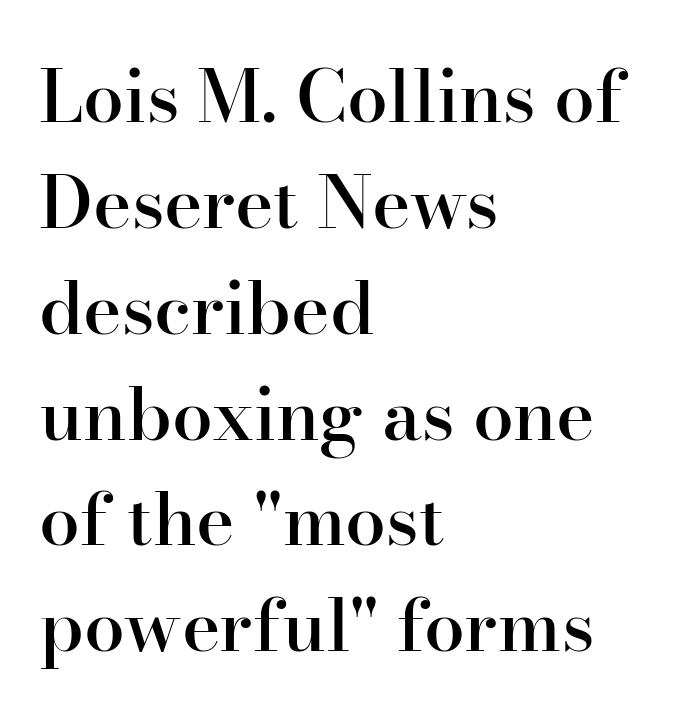
Q: Is the text bold? A: Semi-bold.
Q: Is the text italic (slanted)? A: No, it is upright.
Q: Is the typeface a serif or a sans-serif typeface? A: Serif.
Q: Is the text underlined? A: No.
Q: How is the paragraph aligned? A: Left-aligned.
Q: Is the spacing between letters normal or unusually wide? A: Normal.
Q: Is the spacing between lines tight, normal or loose? A: Normal.
Q: Width (condensed, normal, or wide)? A: Normal.
Q: Stroke contrast? A: High.
Q: x-height? A: Small.
Q: Monospaced? A: No.
